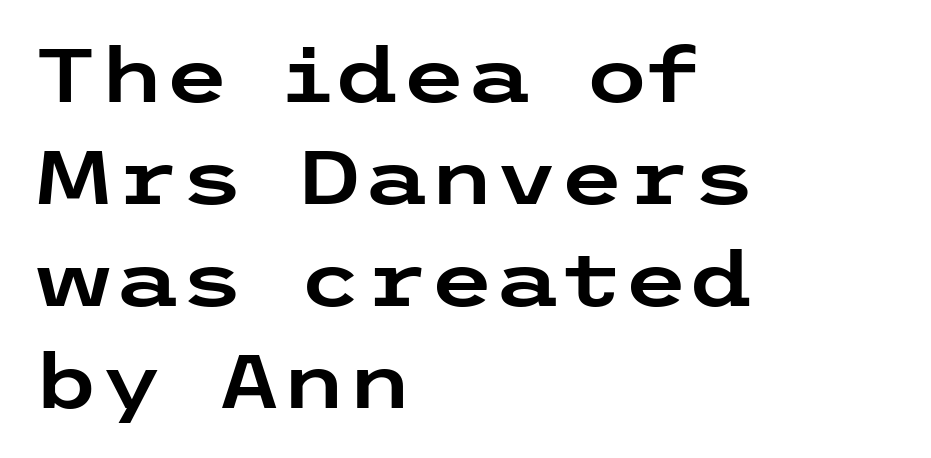
{"serif": "no", "italic": "no", "width": "wide", "stroke_contrast": "low", "x_height": "medium", "underline": "no", "align": "left", "line_spacing": "normal", "line_spacing_ratio": 1.36, "letter_spacing": "normal", "letter_spacing_em": 0.0, "glyph_px": 75}
